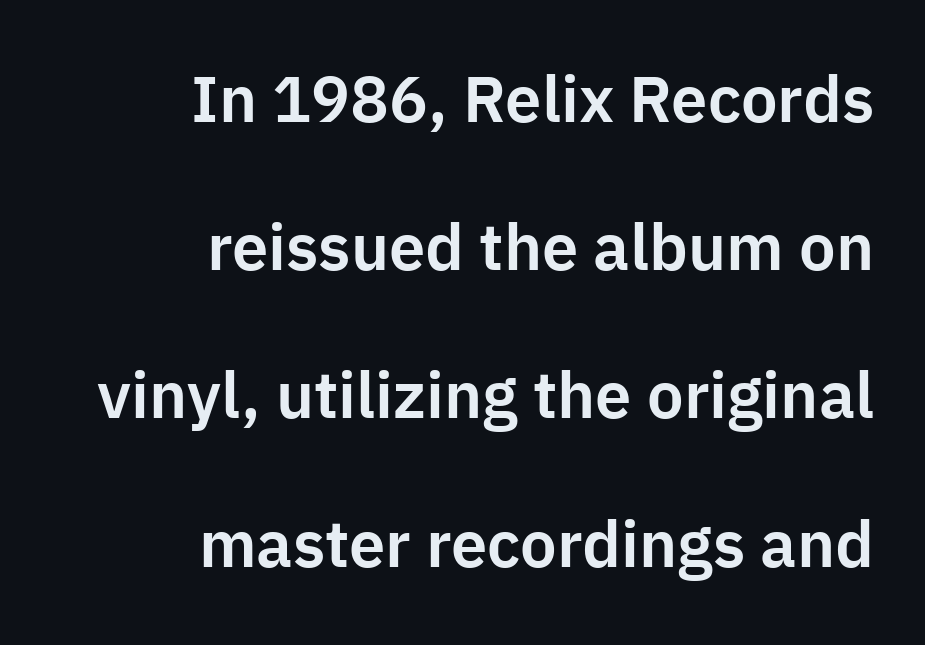
Nope, not italic — everything's standing straight. Font category for this specimen: sans-serif. The line texture is even and compact thanks to regular tracking. Is this a fixed-width face? No — the glyphs have proportional, varying widths. These lines stand farther apart than default settings would place them.
